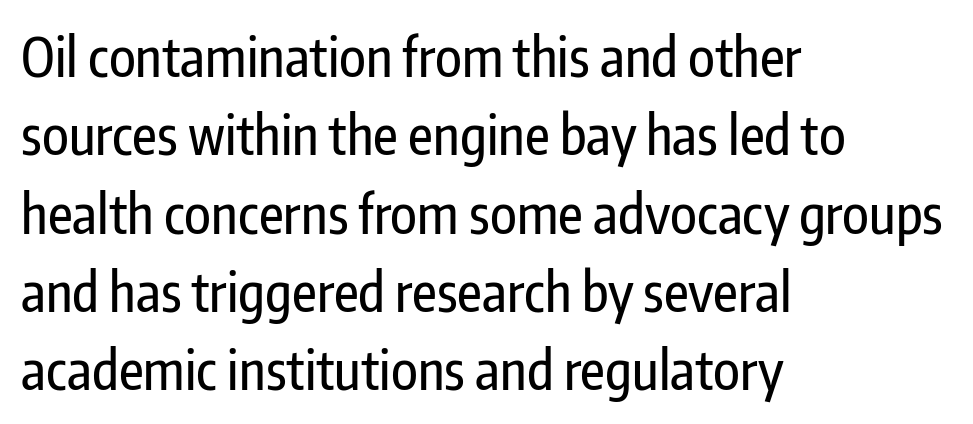
The image shows 54 px condensed sans-serif type, upright; set left-aligned, normal line spacing (1.45x), normal letter spacing, not underlined; low stroke contrast and a medium x-height.
